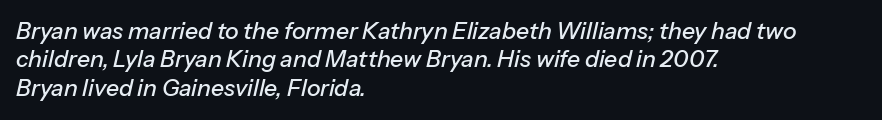
Q: Is the text italic (slanted)? A: Yes, it leans right by about 13 degrees.
Q: Is the text underlined? A: No.
Q: How is the paragraph aligned? A: Left-aligned.
Q: Is the spacing between letters normal or unusually wide? A: Normal.
